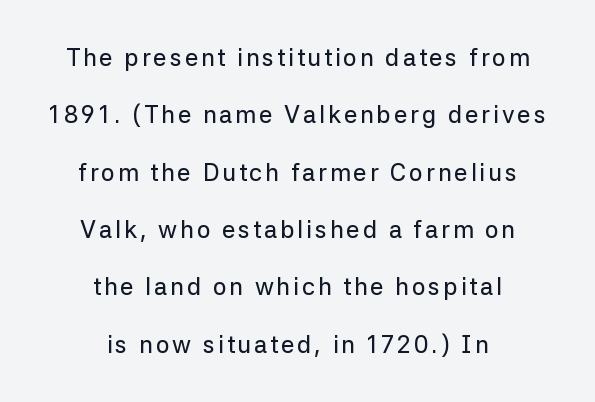
{"italic": "no", "underline": "no", "align": "center", "line_spacing": "loose", "line_spacing_ratio": 2.39, "glyph_px": 24}
